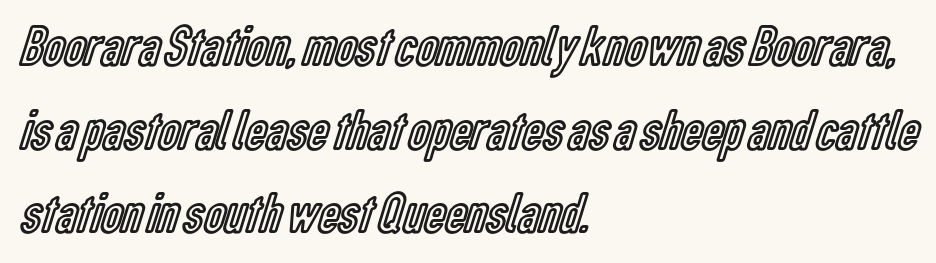
Leading: standard. Clear beneath every line of the passage. The rendering uses natural spacing where letterforms have individual widths.
